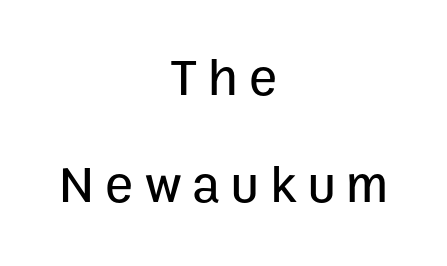
{"serif": "no", "italic": "no", "width": "normal", "stroke_contrast": "low", "x_height": "medium", "monospaced": "no", "underline": "no", "align": "center", "line_spacing": "loose", "line_spacing_ratio": 2.02, "letter_spacing": "wide", "letter_spacing_em": 0.21, "glyph_px": 53}
